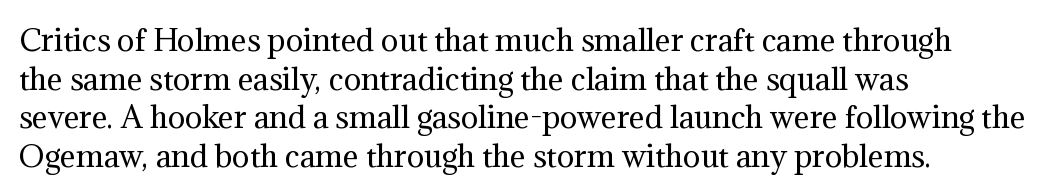
The cut favours lightness, reaching ordinary text weight at its darkest. Do the characters align in a grid? No, the font is proportional. Decoration check: the copy has no underline. Letterform terminals end in serifs throughout the passage. Vertically, the passage feels balanced, rows spaced as you'd expect.
